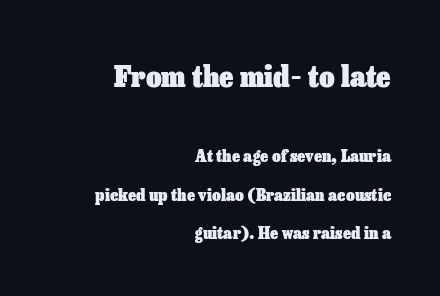
Q: Is the text bold? A: Yes.
Q: Is the text italic (slanted)? A: No, it is upright.
Q: Is the text underlined? A: No.
Q: How is the paragraph aligned? A: Right-aligned.
Q: Is the spacing between letters normal or unusually wide? A: Normal.
Q: Is the spacing between lines tight, normal or loose? A: Loose.
Q: Which block of text is set in a larger size, the first (top) or the second (bottom)? A: The first (top) one.
Q: Width (condensed, normal, or wide)? A: Normal.
Q: Stroke contrast? A: Low.
Q: x-height? A: Medium.
Q: Monospaced? A: No.
